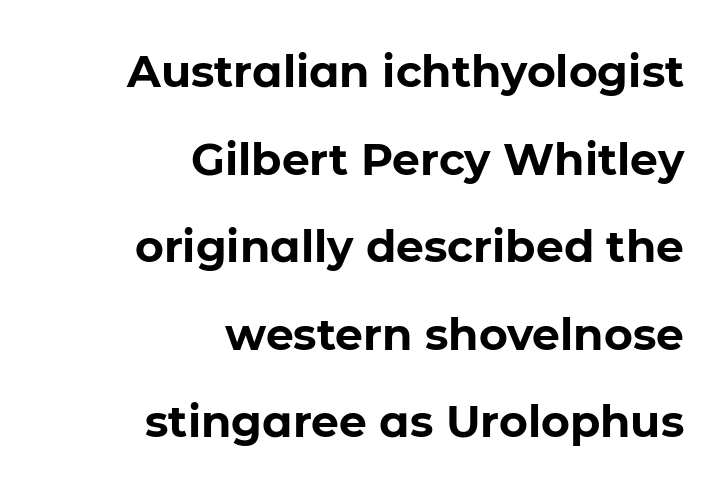
{"serif": "no", "italic": "no", "bold": "yes", "weight": "bold", "width": "normal", "stroke_contrast": "low", "x_height": "medium", "monospaced": "no", "underline": "no", "align": "right", "line_spacing": "loose", "line_spacing_ratio": 1.99, "letter_spacing": "normal", "letter_spacing_em": 0.0, "glyph_px": 44}
